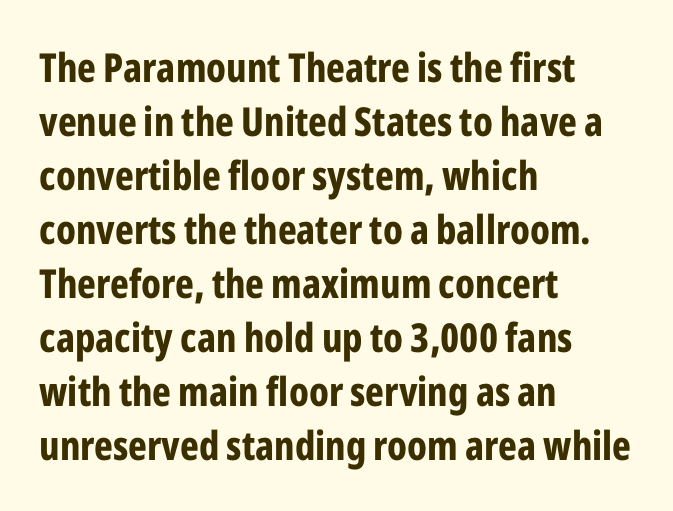
Q: Is the text bold? A: Yes.
Q: Is the text italic (slanted)? A: No, it is upright.
Q: Is the typeface a serif or a sans-serif typeface? A: Sans-serif.
Q: Is the text underlined? A: No.
Q: How is the paragraph aligned? A: Left-aligned.
Q: Is the spacing between letters normal or unusually wide? A: Normal.
Q: Is the spacing between lines tight, normal or loose? A: Normal.
Q: Width (condensed, normal, or wide)? A: Condensed.
Q: Stroke contrast? A: Low.
Q: x-height? A: Medium.
Q: Monospaced? A: No.
